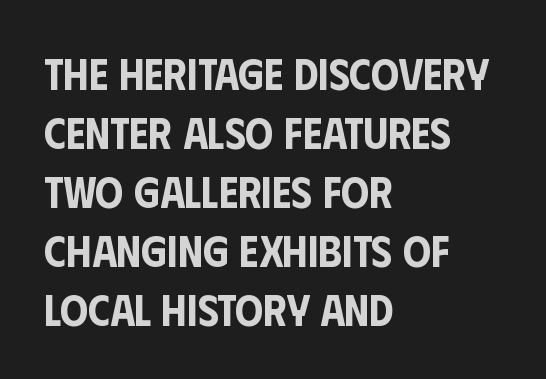
The image shows 44 px condensed sans-serif type, upright; set left-aligned, normal line spacing (1.34x), normal letter spacing, not underlined; low stroke contrast and a large x-height.
